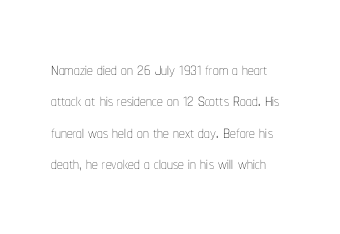
Q: Is the text bold? A: No.
Q: Is the text italic (slanted)? A: No, it is upright.
Q: Is the text underlined? A: No.
Q: Is the spacing between letters normal or unusually wide? A: Normal.
Q: Is the spacing between lines tight, normal or loose? A: Normal.
